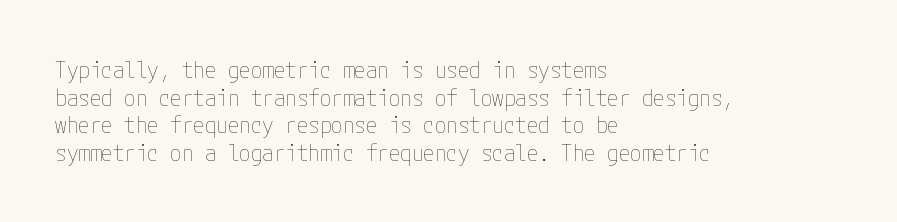
{"italic": "no", "bold": "no", "underline": "no", "align": "left", "line_spacing_ratio": 1.2, "letter_spacing": "normal", "letter_spacing_em": 0.0, "glyph_px": 23}
